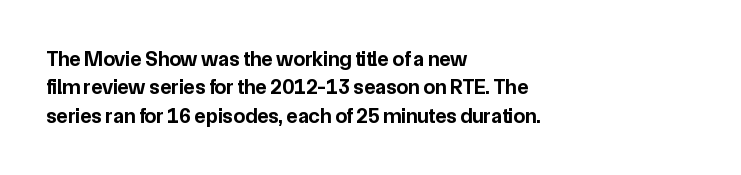
Q: Is the text bold? A: Yes.
Q: Is the text italic (slanted)? A: No, it is upright.
Q: Is the text underlined? A: No.
Q: How is the paragraph aligned? A: Left-aligned.
Q: Is the spacing between letters normal or unusually wide? A: Normal.
Q: Is the spacing between lines tight, normal or loose? A: Normal.
